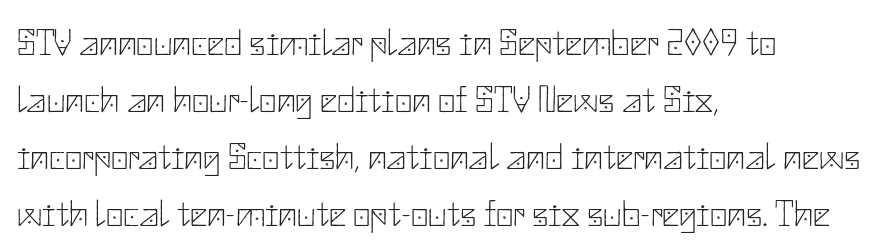
Anything drawn beneath the words? Only blank space. Is this a heavy cut? Hardly; it is regular or lighter. The space between consecutive lines is moderate. Designer's note — italics off, roman on. The passage is arranged the way most books set body copy — flush left. Compared with typical body copy, the letter spacing here is the same.
